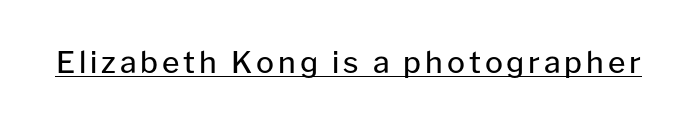
Q: Is the text bold? A: No.
Q: Is the text italic (slanted)? A: No, it is upright.
Q: Is the typeface a serif or a sans-serif typeface? A: Sans-serif.
Q: Is the text underlined? A: Yes.
Q: Width (condensed, normal, or wide)? A: Normal.
Q: Stroke contrast? A: Low.
Q: x-height? A: Medium.
Q: Monospaced? A: No.
